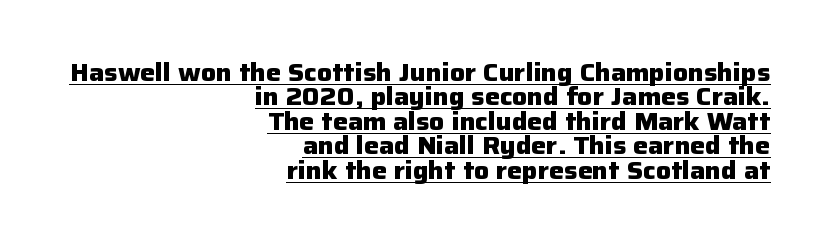
{"italic": "no", "bold": "yes", "underline": "yes", "align": "right", "line_spacing": "tight", "line_spacing_ratio": 0.98, "letter_spacing": "normal", "letter_spacing_em": 0.0, "glyph_px": 25}
